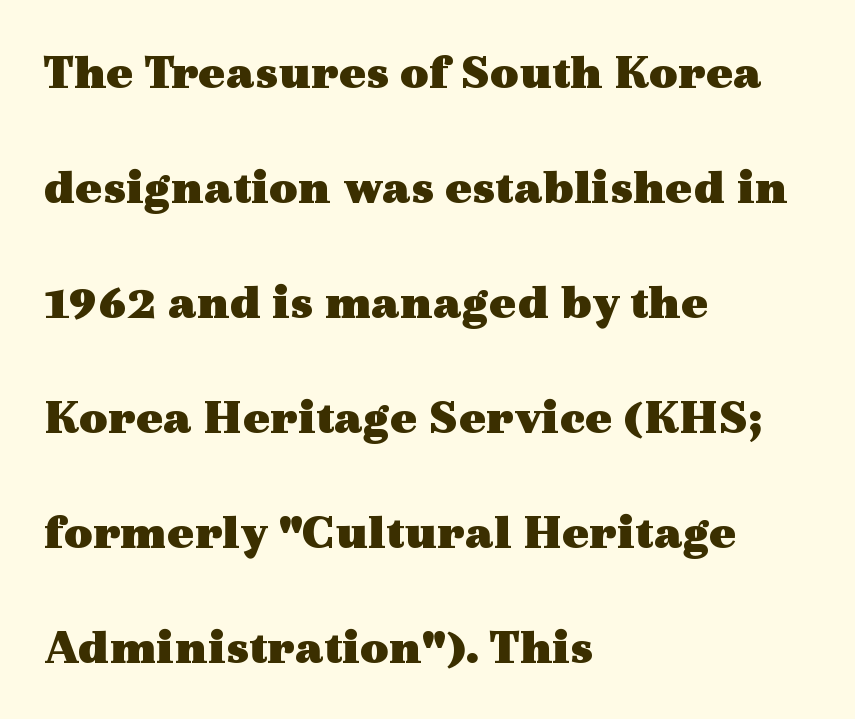
The image shows 50 px heavy, wide serif type, upright; set left-aligned, loose line spacing (2.3x), normal letter spacing, not underlined; a medium x-height.
